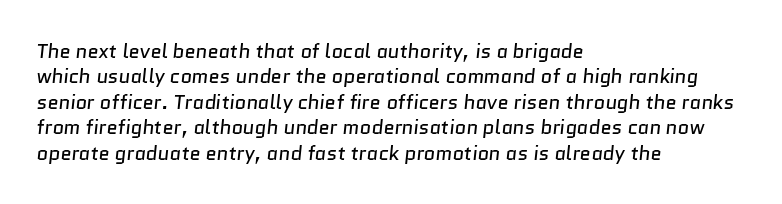
The image shows 20 px text type; set left-aligned, normal line spacing (1.27x), normal letter spacing, not underlined.
